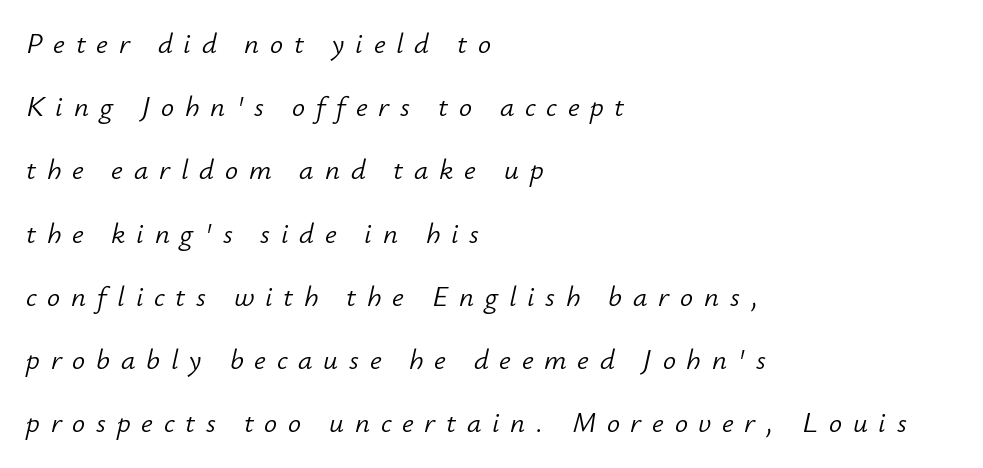
The image shows 29 px light type, italic (leaning right); set left-aligned, loose line spacing (2.18x), unusually wide letter spacing (+0.37 em), not underlined; low stroke contrast and a small x-height.
